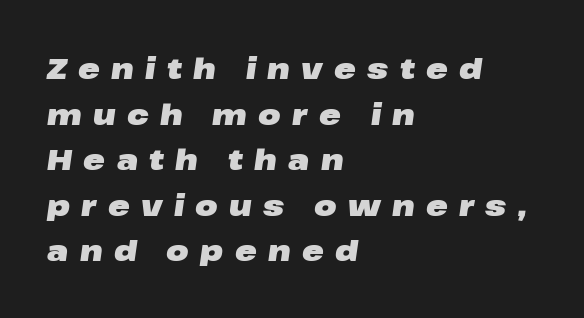
If you drew a ruler down the left edge, every line would touch it. Evenly set lines give the paragraph a standard silhouette. This is oblique type, the kind used for emphasis or titles. On the weight axis this lands at bold, roughly 700. Descenders hang freely into open space.
